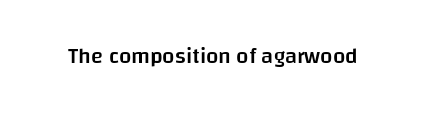
{"italic": "no", "bold": "semi", "underline": "no", "letter_spacing": "normal", "letter_spacing_em": 0.0, "glyph_px": 22}
